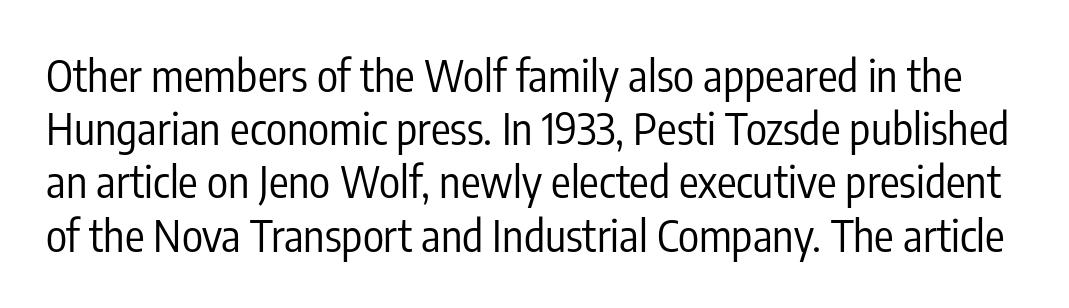
Note the varied advance widths — an 'i' is clearly narrower than an 'm'. Bold? No — there's no thickening of the strokes. Upright lettering throughout. You could call the tracking neutral — neither tight nor loose. Quick note: underline off. The characters display no serif detailing; their extremities are plain.
